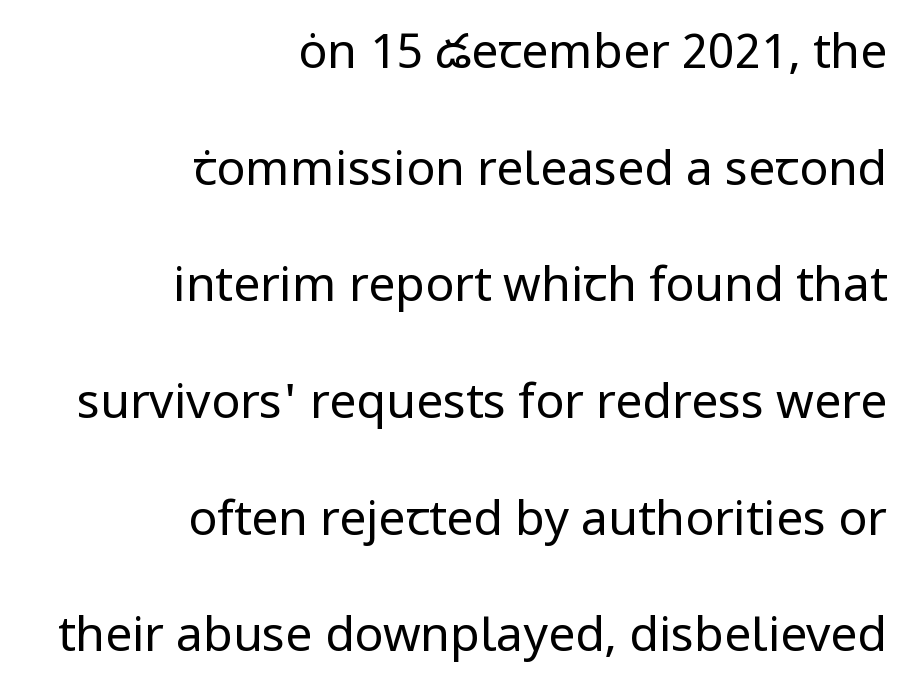
Notice the wide empty band between every row — that's loose leading. Notice how the stems are strictly vertical — no italics here. Every row of glyphs terminates at an identical x-position on the right. Ink coverage per letter is moderate at most. The letters carry no serifs — their stems end cleanly without finishing strokes.
